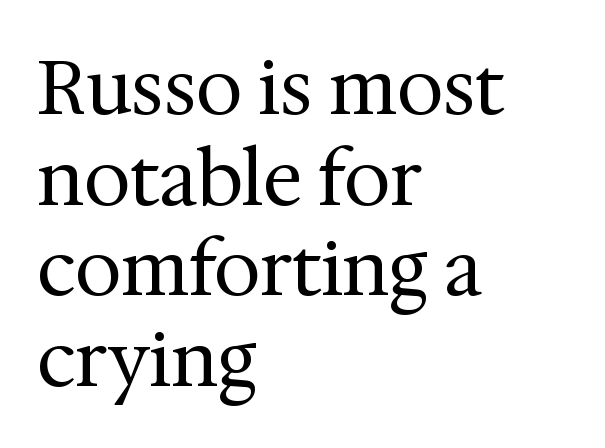
Rule under the text: the space is simply empty. Spacing verdict: proportional, widths tailored to each character. Observe the ordinary spacing: letters are neighbours, not strangers. Weight: in the light-to-regular range. Examine the stroke ends and you'll spot serifs. The axis of the letterforms is exactly vertical.
